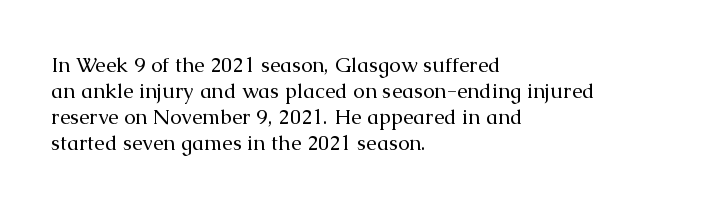
The typography opts for an upright posture over an oblique one. Unmarked baselines from the first word to the last. Students, note that the glyphs here touch the page at normal intervals. Which margin do the lines hug? The left one — the right edge is uneven. The typesetting does not lean heavy: it is not bold.
